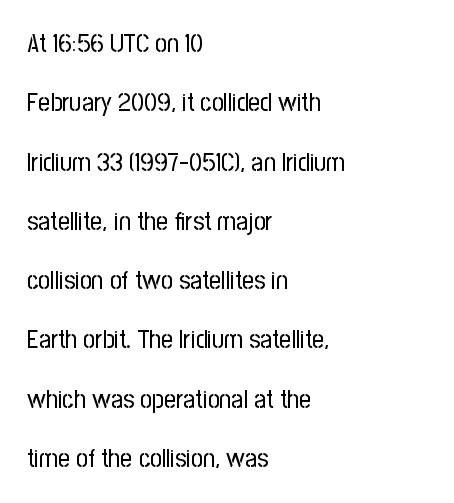
{"italic": "no", "bold": "no", "underline": "no", "align": "left", "line_spacing": "loose", "line_spacing_ratio": 2.28, "letter_spacing": "normal", "letter_spacing_em": 0.0, "glyph_px": 26}
